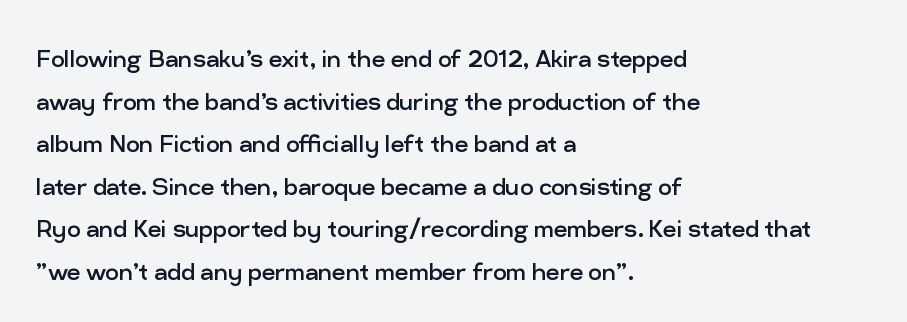
The image shows 30 px regular-weight sans-serif type, upright; set left-aligned, normal line spacing (1.42x), normal letter spacing, not underlined; low stroke contrast and a medium x-height.
